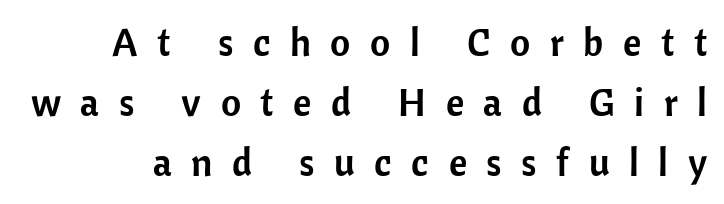
The image shows 39 px sans-serif type, upright; set normal line spacing (1.54x), unusually wide letter spacing (+0.5 em), not underlined; low stroke contrast and a medium x-height.
